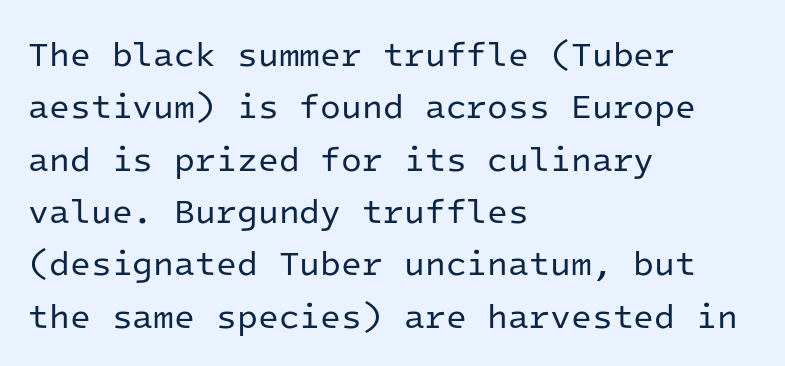
{"serif": "no", "italic": "no", "bold": "no", "weight": "regular", "width": "normal", "stroke_contrast": "low", "x_height": "medium", "monospaced": "yes", "underline": "no", "align": "left", "line_spacing": "normal", "line_spacing_ratio": 1.54, "letter_spacing": "normal", "letter_spacing_em": 0.0, "glyph_px": 34}
